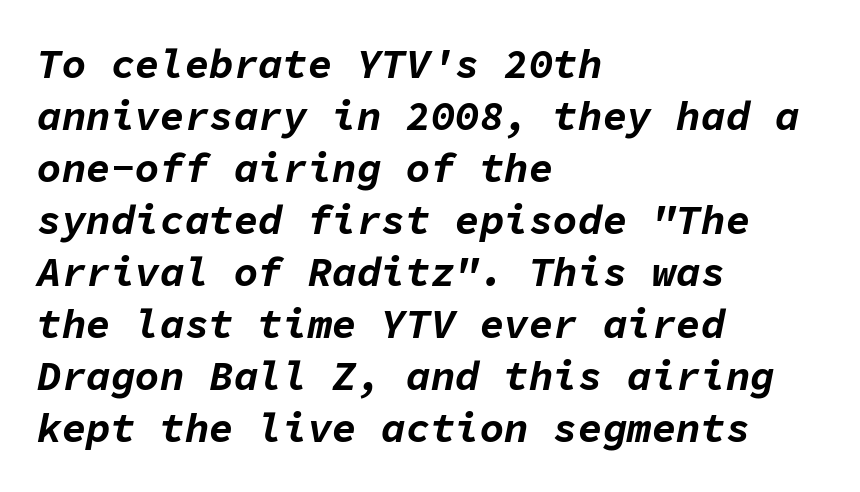
These lines carry a lot of weight — the face is fully bold. The whole block is typeset with a tilt. The rag falls on the right side of this text block. The line-height multiplier appears to be the usual default. Is this a fixed-width face? Yes — each glyph sits in an identical cell. Short note: letters normally spaced.
